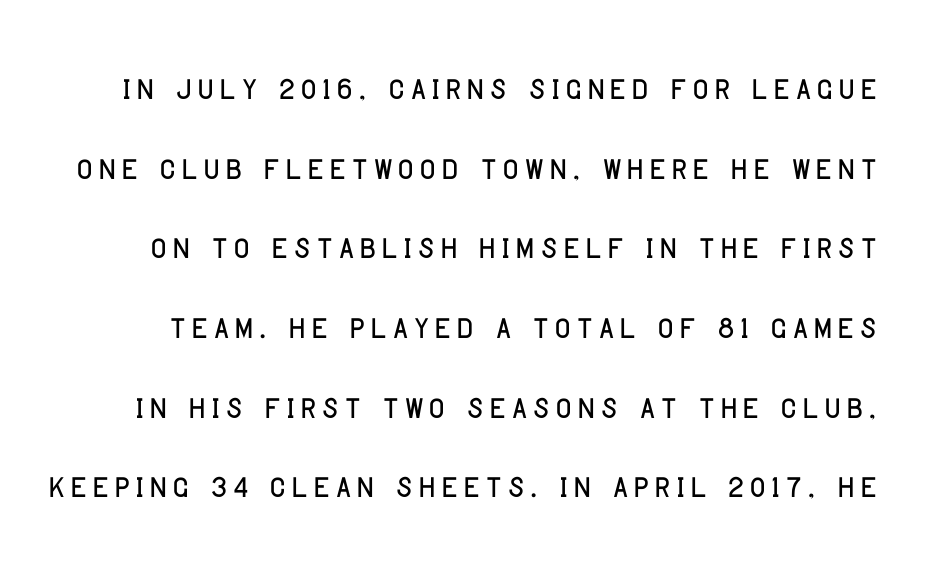
{"serif": "no", "italic": "no", "width": "condensed", "stroke_contrast": "low", "x_height": "large", "monospaced": "no", "underline": "no", "line_spacing_ratio": 1.81, "glyph_px": 44}
